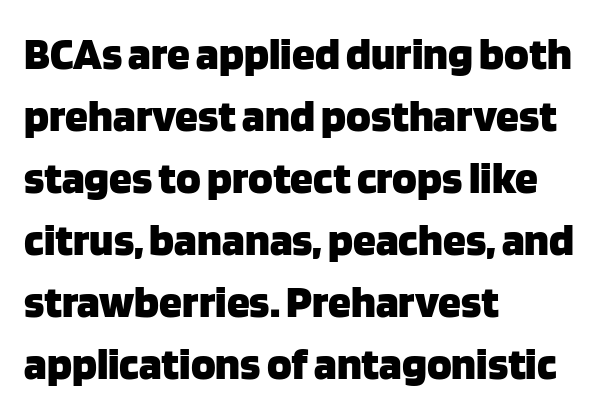
The image shows 46 px heavy sans-serif type, upright; set left-aligned, normal line spacing (1.35x), normal letter spacing, not underlined; low stroke contrast and a large x-height.
